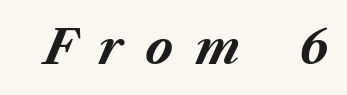
{"italic": "yes", "lean": "right", "slant_degrees": 23, "bold": "yes", "weight": "bold", "width": "normal", "stroke_contrast": "medium", "x_height": "medium", "monospaced": "no", "underline": "no", "letter_spacing": "wide", "letter_spacing_em": 0.47, "glyph_px": 47}
